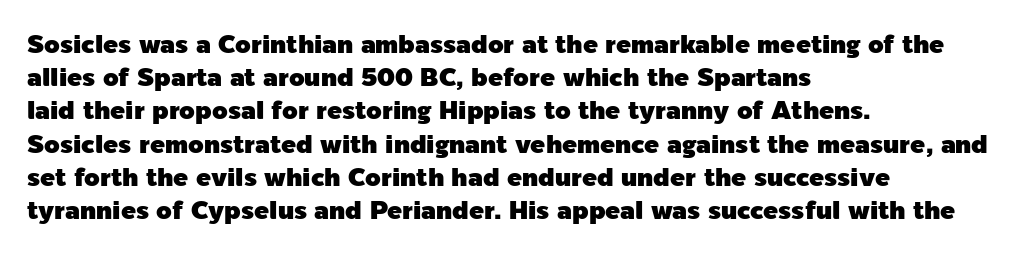
Students, observe: this is what conventionally led text looks like. Look at the tracking — it's just the regular setting, nothing added. The paragraph has a hard left edge and a soft right edge. Check under the words: just untouched page. The lettering holds an erect, upright posture throughout.
